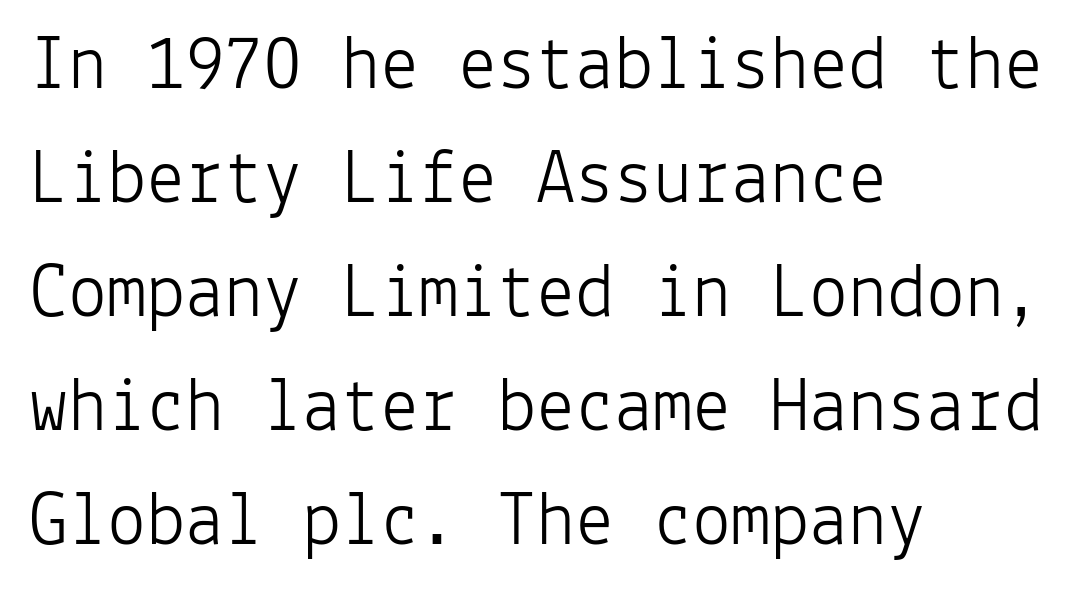
The image shows 78 px light sans-serif type, upright, monospaced; set left-aligned, normal line spacing (1.46x), normal letter spacing, not underlined; low stroke contrast and a medium x-height.
